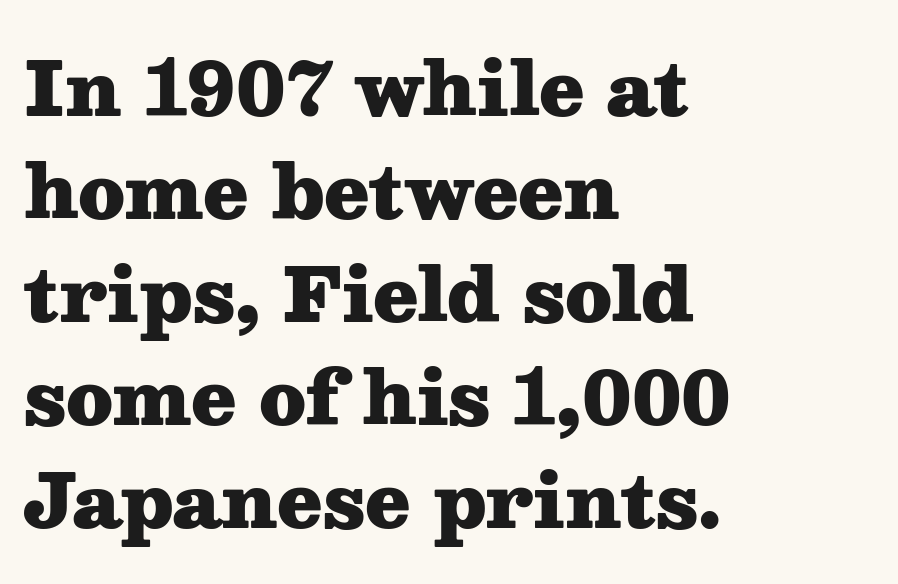
Q: Is the text bold? A: Yes.
Q: Is the text italic (slanted)? A: No, it is upright.
Q: Is the typeface a serif or a sans-serif typeface? A: Serif.
Q: Is the text underlined? A: No.
Q: How is the paragraph aligned? A: Left-aligned.
Q: Is the spacing between letters normal or unusually wide? A: Normal.
Q: Is the spacing between lines tight, normal or loose? A: Normal.
Q: Width (condensed, normal, or wide)? A: Wide.
Q: Stroke contrast? A: Medium.
Q: x-height? A: Medium.
Q: Monospaced? A: No.
